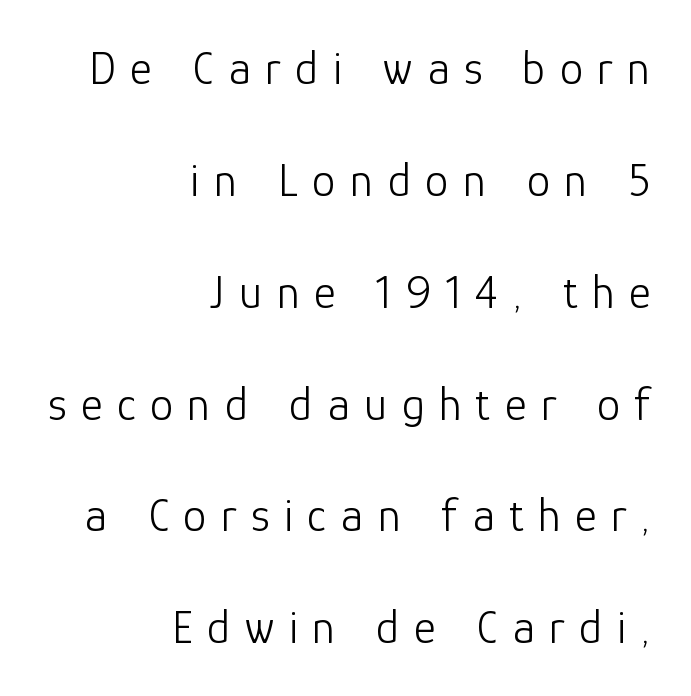
Q: Is the text bold? A: No.
Q: Is the text italic (slanted)? A: No, it is upright.
Q: Is the typeface a serif or a sans-serif typeface? A: Sans-serif.
Q: Is the text underlined? A: No.
Q: How is the paragraph aligned? A: Right-aligned.
Q: Is the spacing between letters normal or unusually wide? A: Unusually wide.
Q: Is the spacing between lines tight, normal or loose? A: Loose.
Q: Width (condensed, normal, or wide)? A: Normal.
Q: Stroke contrast? A: Low.
Q: x-height? A: Medium.
Q: Monospaced? A: No.
